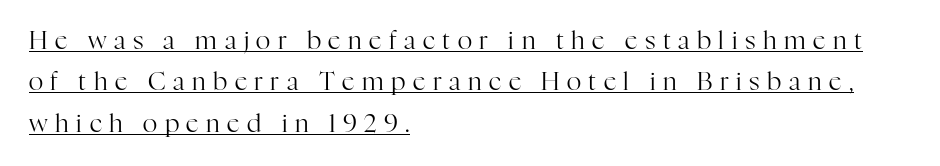
The image shows 25 px text type, upright; set left-aligned, normal line spacing (1.66x), unusually wide letter spacing (+0.3 em), underlined.
